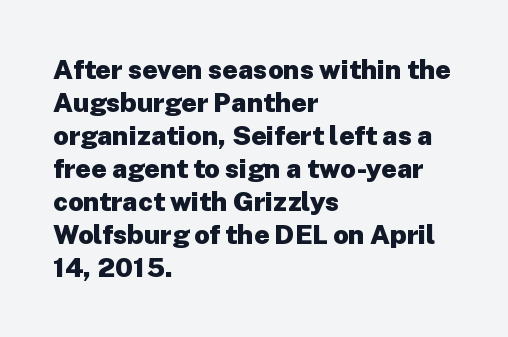
The image shows 27 px bold type, upright; set left-aligned, line spacing 1.22x, normal letter spacing, not underlined.
